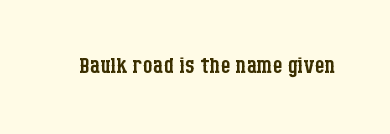
No extra tracking has been applied to these lines. The foot of each line stays bare and open. Unlike a clean sans, this face finishes its strokes with serifs. Spacing verdict: proportional, widths tailored to each character.
